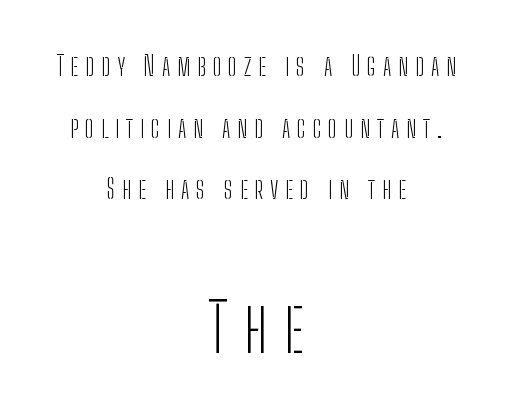
The image shows 67 px light, condensed sans-serif type, upright; set centered, loose line spacing (2.28x), unusually wide letter spacing (+0.25 em), not underlined; the second (bottom) block is 2.48x larger; low stroke contrast and a medium x-height.
